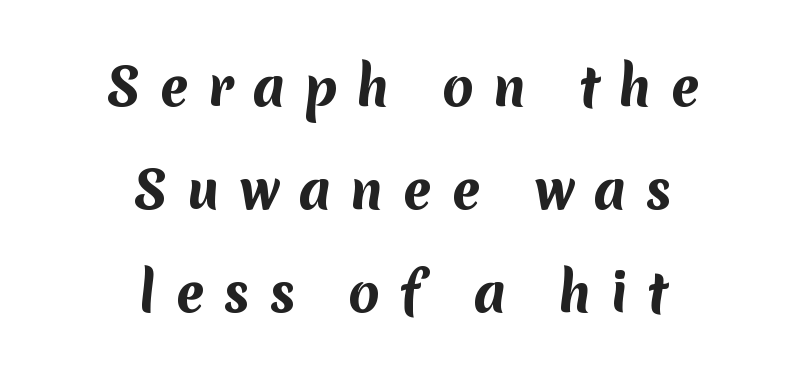
Compared with an ordinary text face, these strokes are far heavier — a full bold. A great deal of white space separates one row of letters from the next. Do the characters align in a grid? No, the font is proportional. Decoration check: the copy has no underline.
